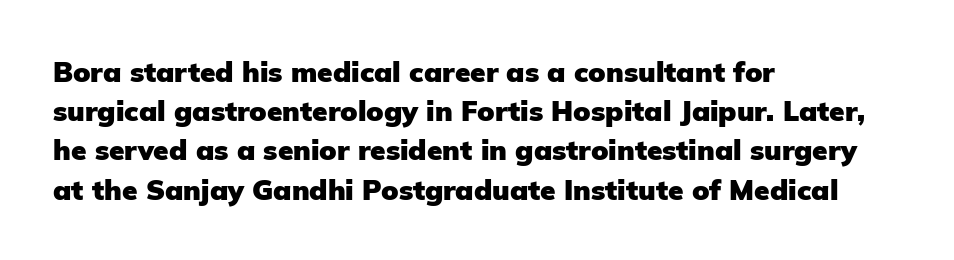
The image shows 28 px heavy sans-serif type, upright; set left-aligned, normal line spacing (1.4x), normal letter spacing, not underlined; low stroke contrast and a medium x-height.
